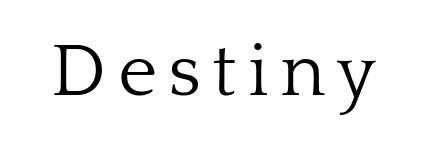
The image shows 75 px light serif type, upright; set not underlined; low stroke contrast and a medium x-height.
